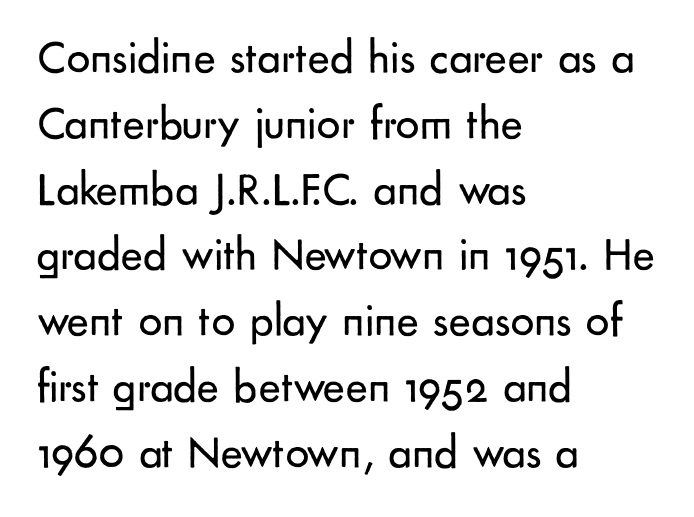
The image shows 47 px regular-weight sans-serif type, upright; set left-aligned, normal line spacing (1.4x), normal letter spacing, not underlined; low stroke contrast and a small x-height.
